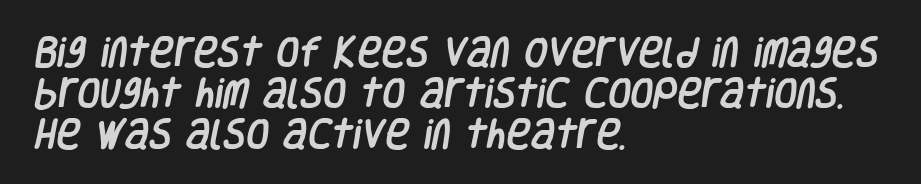
The image shows 33 px condensed sans-serif type; set left-aligned, line spacing 1.24x, normal letter spacing, not underlined; low stroke contrast and a large x-height.
